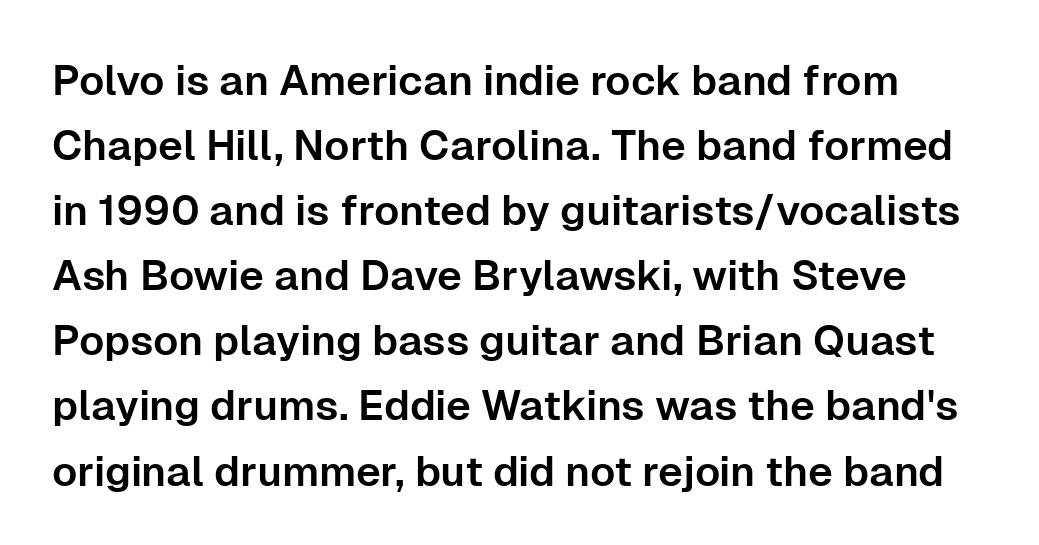
Q: Is the text italic (slanted)? A: No, it is upright.
Q: Is the typeface a serif or a sans-serif typeface? A: Sans-serif.
Q: Is the text underlined? A: No.
Q: Is the spacing between letters normal or unusually wide? A: Normal.
Q: Is the spacing between lines tight, normal or loose? A: Normal.
Q: Width (condensed, normal, or wide)? A: Normal.
Q: Stroke contrast? A: Low.
Q: x-height? A: Medium.
Q: Monospaced? A: No.
